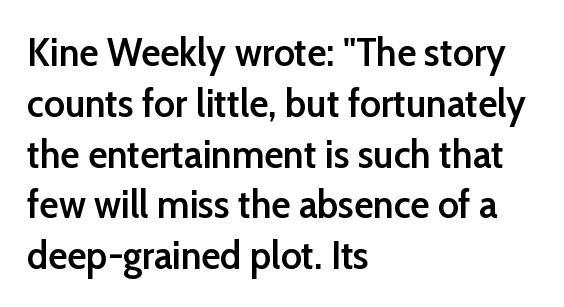
The image shows 40 px semibold sans-serif type, upright; set left-aligned, normal line spacing (1.27x), normal letter spacing, not underlined; low stroke contrast and a medium x-height.
